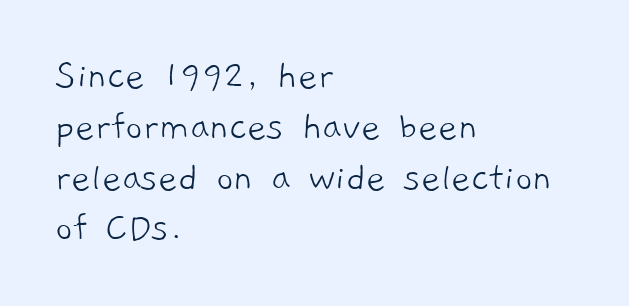
The image shows 42 px light sans-serif type; set left-aligned, line spacing 1.21x, normal letter spacing, not underlined; low stroke contrast and a medium x-height.
